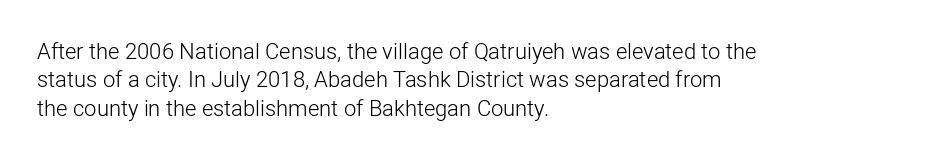
Q: Is the text bold? A: No.
Q: Is the text italic (slanted)? A: No, it is upright.
Q: Is the text underlined? A: No.
Q: How is the paragraph aligned? A: Left-aligned.
Q: Is the spacing between letters normal or unusually wide? A: Normal.
Q: Is the spacing between lines tight, normal or loose? A: Normal.
